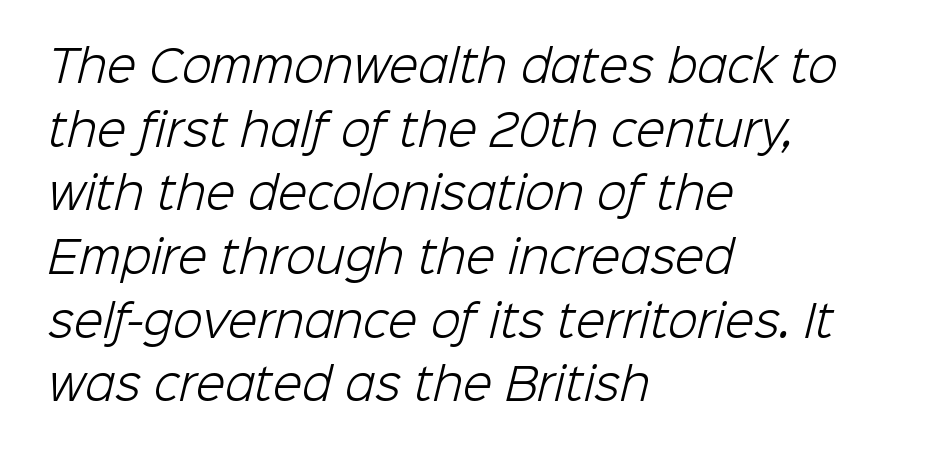
{"serif": "no", "bold": "no", "weight": "light", "width": "normal", "stroke_contrast": "low", "x_height": "medium", "monospaced": "no", "underline": "no", "align": "left", "line_spacing": "normal", "line_spacing_ratio": 1.48, "letter_spacing": "normal", "letter_spacing_em": 0.0, "glyph_px": 43}
